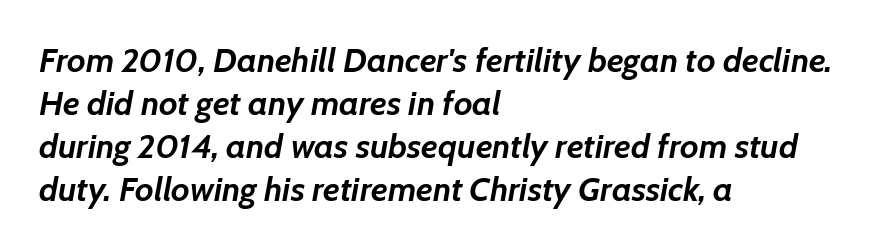
The image shows 34 px semibold type, italic (leaning right); set left-aligned, normal line spacing (1.26x), normal letter spacing, not underlined; low stroke contrast and a medium x-height.
